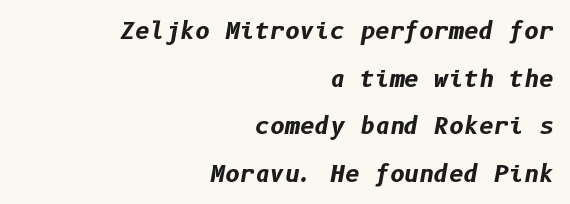
The image shows 23 px bold type, italic (leaning right); set right-aligned, loose line spacing (2.07x), normal letter spacing, not underlined.
